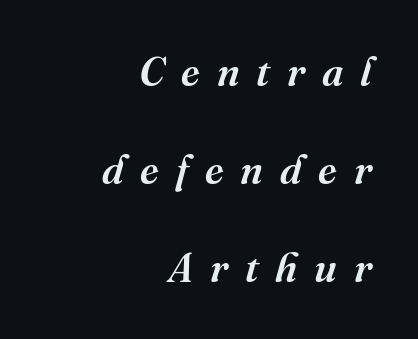
{"serif": "yes", "italic": "yes", "lean": "right", "slant_degrees": 16, "bold": "semi", "weight": "semibold", "width": "normal", "stroke_contrast": "medium", "x_height": "medium", "monospaced": "no", "underline": "no", "align": "right", "line_spacing": "loose", "line_spacing_ratio": 2.45, "letter_spacing": "wide", "letter_spacing_em": 0.42, "glyph_px": 40}
